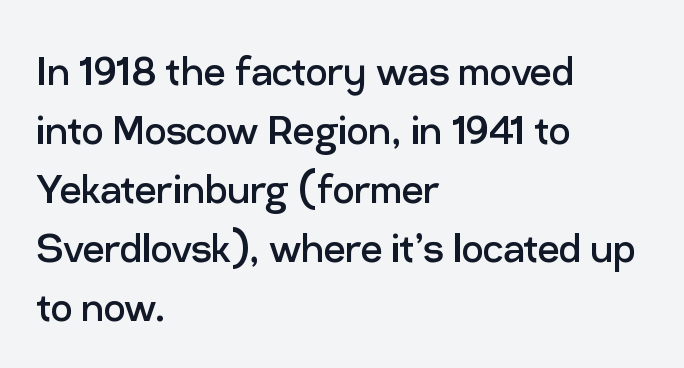
Every row of glyphs begins at an identical x-position on the left. The glyphs are unaccompanied by any horizontal stroke below them. Nope, no serifs anywhere on these letters. This sample has the flowing, uneven cadence of proportional lettering.
